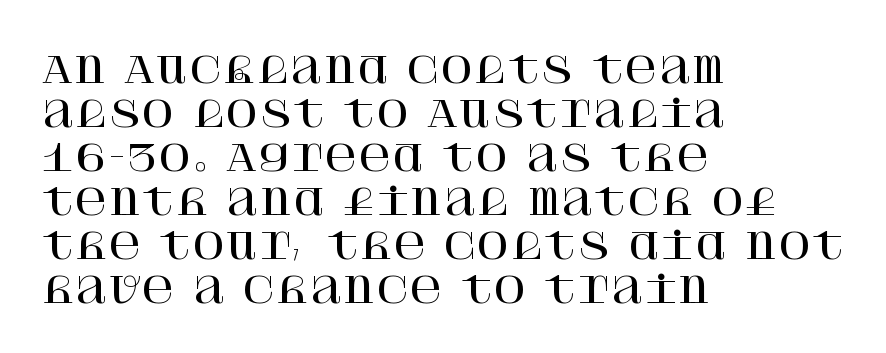
{"serif": "yes", "italic": "no", "width": "normal", "stroke_contrast": "high", "x_height": "large", "underline": "no", "align": "left", "line_spacing_ratio": 1.22, "letter_spacing": "normal", "letter_spacing_em": 0.0, "glyph_px": 36}
